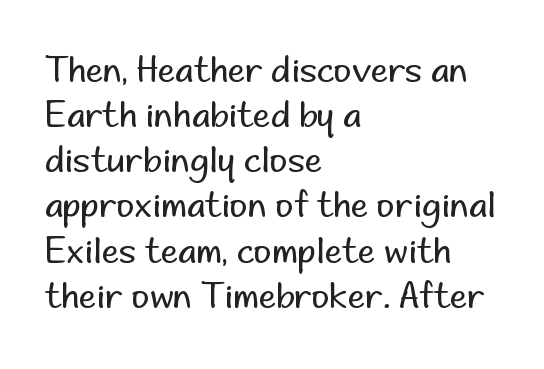
Q: Is the text bold? A: No.
Q: Is the text italic (slanted)? A: No, it is upright.
Q: Is the typeface a serif or a sans-serif typeface? A: Sans-serif.
Q: Is the text underlined? A: No.
Q: How is the paragraph aligned? A: Left-aligned.
Q: Is the spacing between letters normal or unusually wide? A: Normal.
Q: Is the spacing between lines tight, normal or loose? A: Normal.
Q: Width (condensed, normal, or wide)? A: Normal.
Q: Stroke contrast? A: Low.
Q: x-height? A: Small.
Q: Monospaced? A: No.
